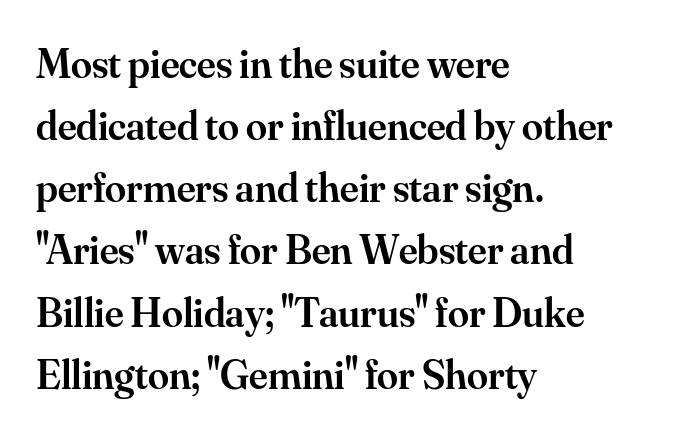
{"serif": "yes", "italic": "no", "bold": "semi", "weight": "semibold", "width": "normal", "stroke_contrast": "medium", "x_height": "small", "monospaced": "no", "underline": "no", "align": "left", "line_spacing": "normal", "line_spacing_ratio": 1.48, "letter_spacing": "normal", "letter_spacing_em": 0.0, "glyph_px": 42}
